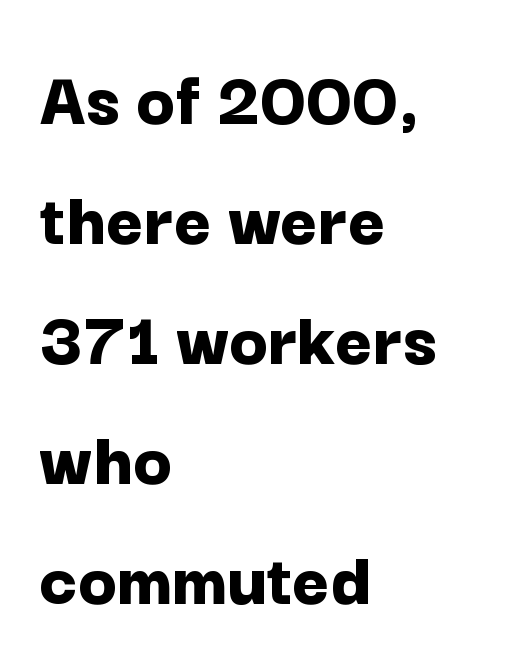
The image shows 80 px bold sans-serif type, upright; set left-aligned, normal line spacing (1.5x), normal letter spacing, not underlined; low stroke contrast and a medium x-height.
